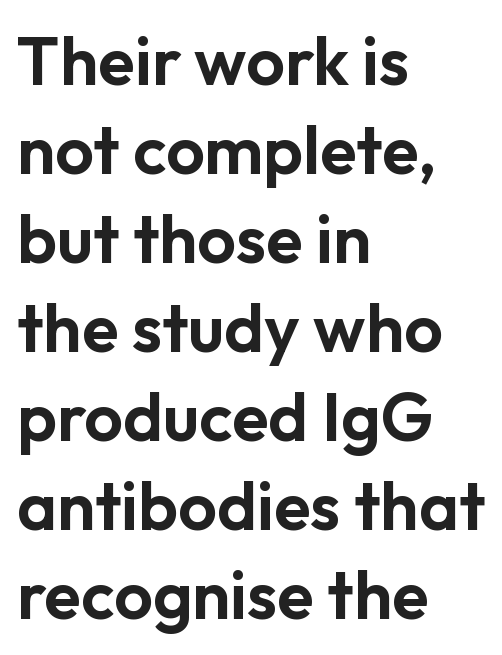
Q: Is the text italic (slanted)? A: No, it is upright.
Q: Is the typeface a serif or a sans-serif typeface? A: Sans-serif.
Q: Is the text underlined? A: No.
Q: How is the paragraph aligned? A: Left-aligned.
Q: Is the spacing between letters normal or unusually wide? A: Normal.
Q: Is the spacing between lines tight, normal or loose? A: Normal.
Q: Width (condensed, normal, or wide)? A: Normal.
Q: Stroke contrast? A: Low.
Q: x-height? A: Medium.
Q: Monospaced? A: No.
